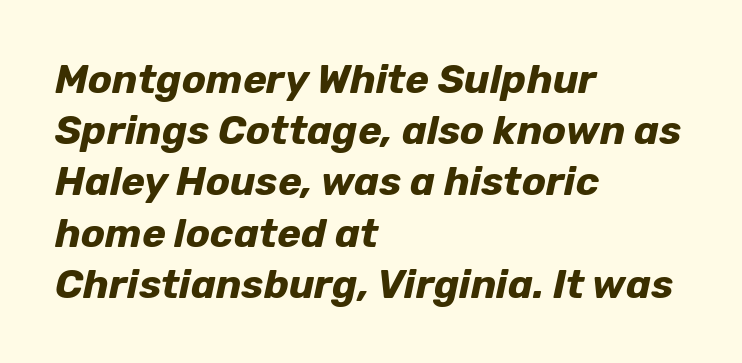
Plenty of ink on the page — the face is bold. The letters sit at their default tracking, neither squeezed nor spread. Underlining? Definitely not there. These lines are set flush left with a ragged right edge. Posture: slanted. This sample has the flowing, uneven cadence of proportional lettering.
